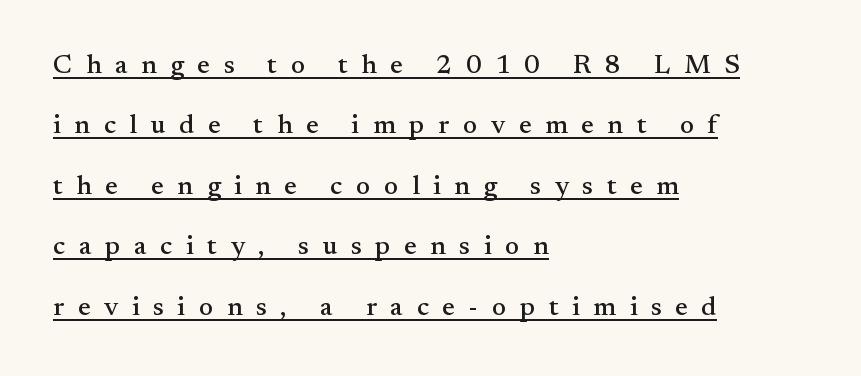
The image shows 27 px text type, upright; set left-aligned, loose line spacing (2.24x), unusually wide letter spacing (+0.5 em), underlined.
